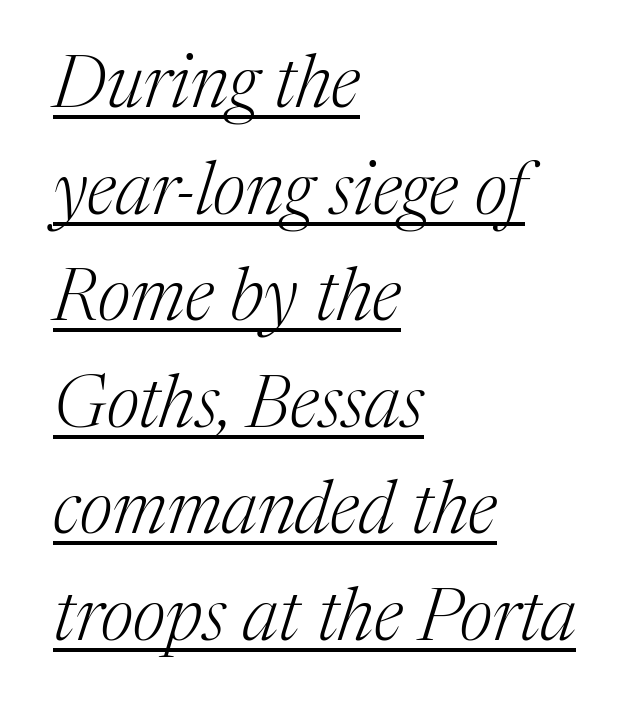
The image shows 73 px light serif type, italic (leaning right); set left-aligned, normal line spacing (1.46x), normal letter spacing, underlined; medium stroke contrast and a medium x-height.
